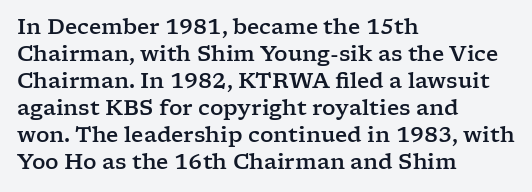
{"italic": "no", "underline": "no", "align": "left", "line_spacing": "normal", "line_spacing_ratio": 1.29, "letter_spacing": "normal", "letter_spacing_em": 0.0, "glyph_px": 21}
